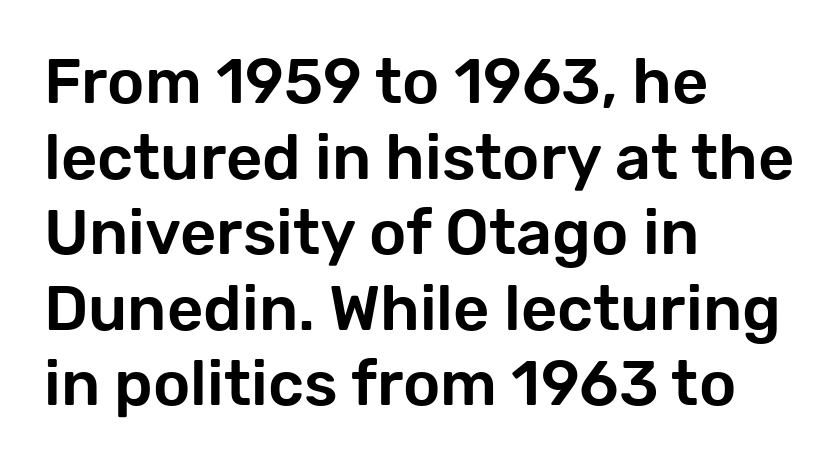
Q: Is the text italic (slanted)? A: No, it is upright.
Q: Is the typeface a serif or a sans-serif typeface? A: Sans-serif.
Q: Is the text underlined? A: No.
Q: How is the paragraph aligned? A: Left-aligned.
Q: Is the spacing between letters normal or unusually wide? A: Normal.
Q: Width (condensed, normal, or wide)? A: Normal.
Q: Stroke contrast? A: Low.
Q: x-height? A: Medium.
Q: Monospaced? A: No.
